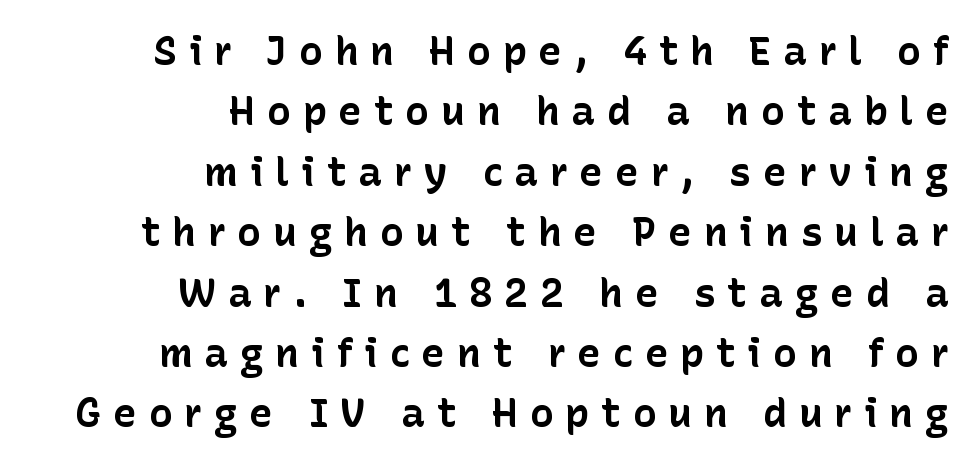
The image shows 40 px bold sans-serif type, upright; set right-aligned, normal line spacing (1.51x), unusually wide letter spacing (+0.29 em), not underlined; low stroke contrast and a medium x-height.
